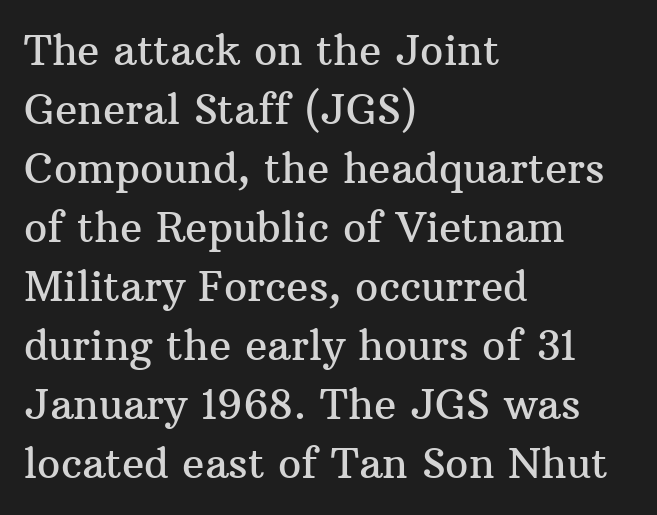
Note the varied advance widths — an 'i' is clearly narrower than an 'm'. Every character sits straight up, as roman type does. The lines in this sample share a left origin and differ only in where they stop. Baseline-to-baseline distance is the conventional proportion of letter height.
